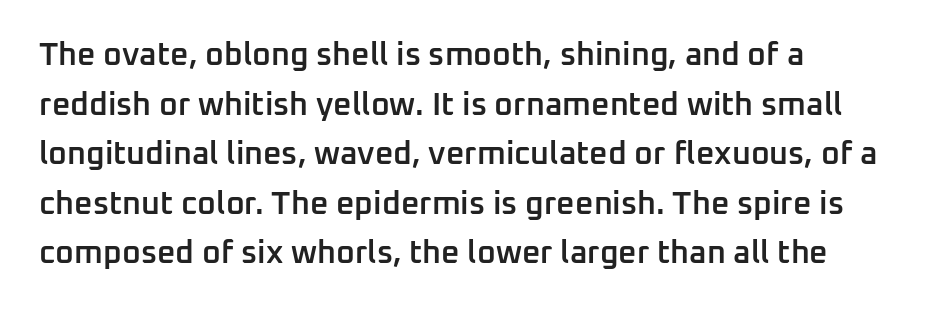
The typography opts for an upright posture over an oblique one. What weight is shown? A semibold, between regular and bold. The face used here is a sans, in the tradition of grotesques and geometrics. Interline gaps are of average width in this sample. Spacing verdict: proportional, widths tailored to each character.
